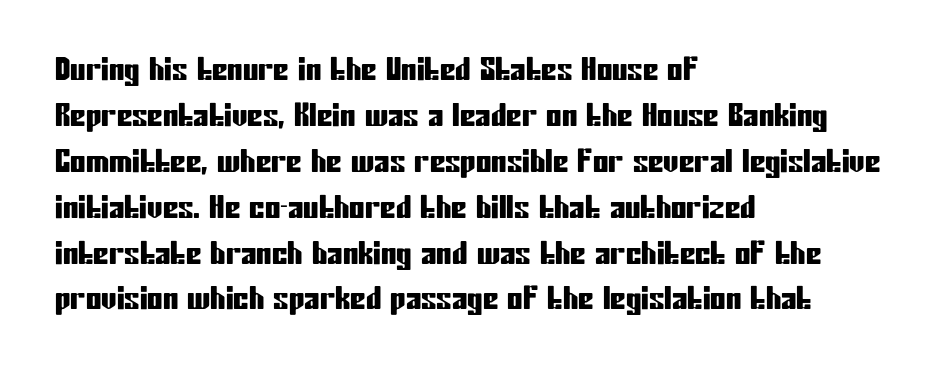
Do the characters align in a grid? No, the font is proportional. The letters carry no serifs — their stems end cleanly without finishing strokes. The leading is moderate, giving the passage an even texture. This rendering uses left alignment, leaving the right contour irregular. The words here are not underlined. In terms of posture, this sample is upright.
